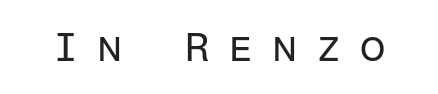
The image shows 41 px regular-weight sans-serif type, upright, monospaced; set unusually wide letter spacing (+0.45 em), not underlined; low stroke contrast and a medium x-height.
